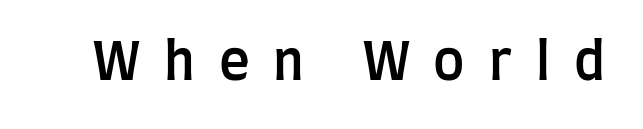
Q: Is the text bold? A: Semi-bold.
Q: Is the text italic (slanted)? A: No, it is upright.
Q: Is the typeface a serif or a sans-serif typeface? A: Sans-serif.
Q: Is the text underlined? A: No.
Q: Is the spacing between letters normal or unusually wide? A: Unusually wide.
Q: Width (condensed, normal, or wide)? A: Condensed.
Q: Stroke contrast? A: Low.
Q: x-height? A: Large.
Q: Monospaced? A: No.
